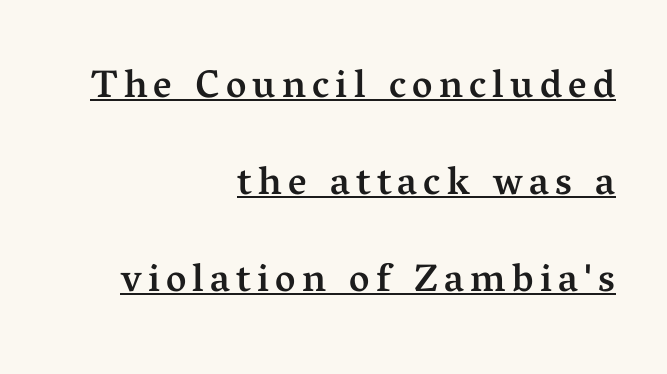
Q: Is the text bold? A: Semi-bold.
Q: Is the text italic (slanted)? A: No, it is upright.
Q: Is the typeface a serif or a sans-serif typeface? A: Serif.
Q: Is the text underlined? A: Yes.
Q: How is the paragraph aligned? A: Right-aligned.
Q: Is the spacing between lines tight, normal or loose? A: Loose.
Q: Width (condensed, normal, or wide)? A: Normal.
Q: Stroke contrast? A: Medium.
Q: x-height? A: Medium.
Q: Monospaced? A: No.
